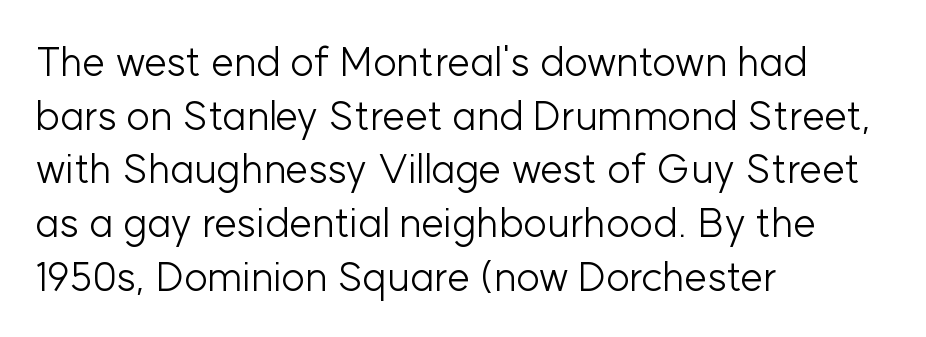
Q: Is the text bold? A: No.
Q: Is the text italic (slanted)? A: No, it is upright.
Q: Is the typeface a serif or a sans-serif typeface? A: Sans-serif.
Q: Is the text underlined? A: No.
Q: How is the paragraph aligned? A: Left-aligned.
Q: Is the spacing between letters normal or unusually wide? A: Normal.
Q: Is the spacing between lines tight, normal or loose? A: Normal.
Q: Width (condensed, normal, or wide)? A: Normal.
Q: Stroke contrast? A: Low.
Q: x-height? A: Medium.
Q: Monospaced? A: No.
